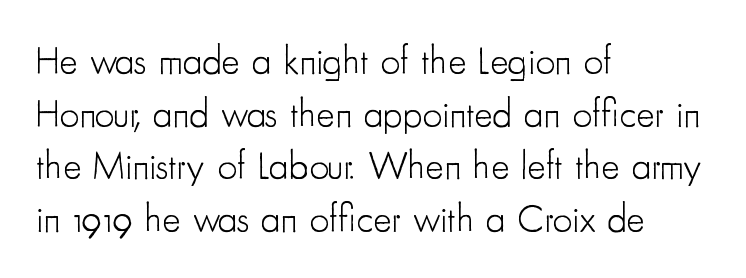
{"serif": "no", "italic": "no", "bold": "no", "weight": "light", "width": "condensed", "stroke_contrast": "low", "x_height": "small", "monospaced": "no", "underline": "no", "align": "left", "line_spacing": "normal", "line_spacing_ratio": 1.35, "letter_spacing": "normal", "letter_spacing_em": 0.0, "glyph_px": 39}
